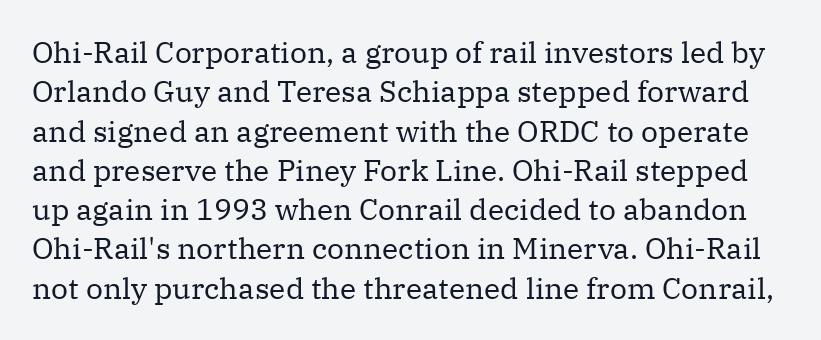
{"serif": "yes", "italic": "no", "bold": "no", "weight": "regular", "width": "normal", "stroke_contrast": "medium", "x_height": "medium", "monospaced": "no", "underline": "no", "line_spacing": "normal", "line_spacing_ratio": 1.31, "letter_spacing": "normal", "letter_spacing_em": 0.0, "glyph_px": 30}
